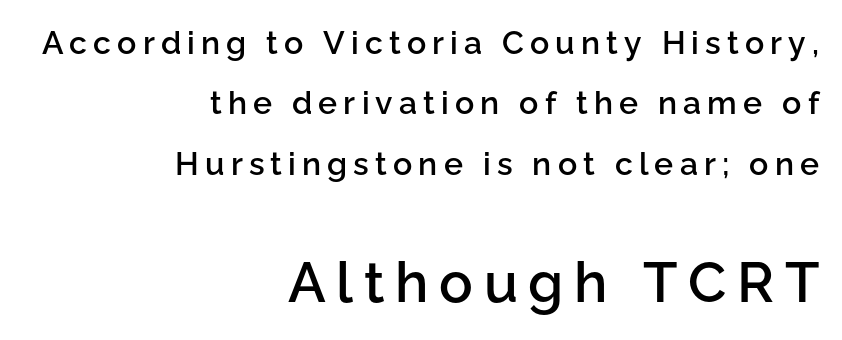
Here the designer chose a conventional face with non-uniform glyph widths. Style check: upright. Where is the straight margin? On the right. You can tell from the bare stems that sans-serif type was used. The more generous point size was reserved for the lower chunk. Notice the strokes are somewhat thickened but not fully heavy: this is a semibold.
